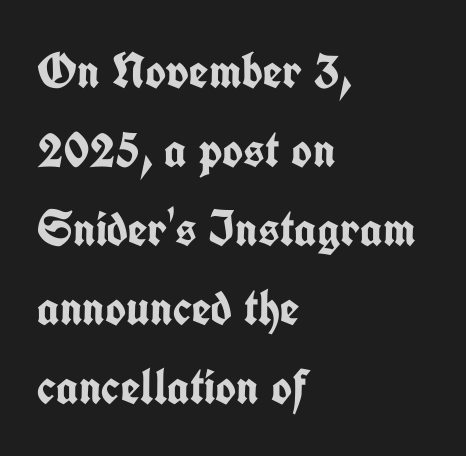
The rag falls on the right side of this text block. Note the varied advance widths — an 'i' is clearly narrower than an 'm'. Pretty heavy lettering here — definitely bold. Vertical spacing — default. Serifs: no, the terminals of the letterforms are clean.
